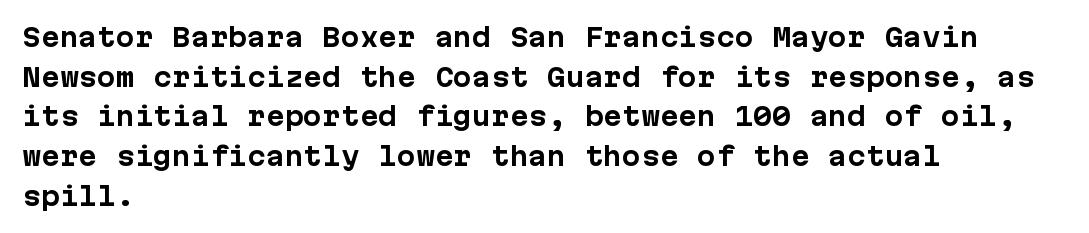
Q: Is the text bold? A: Yes.
Q: Is the text italic (slanted)? A: No, it is upright.
Q: Is the text underlined? A: No.
Q: How is the paragraph aligned? A: Left-aligned.
Q: Is the spacing between letters normal or unusually wide? A: Normal.
Q: Is the spacing between lines tight, normal or loose? A: Normal.
